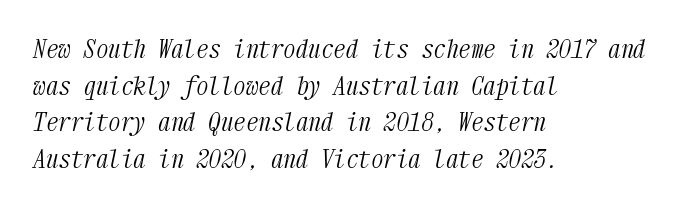
Q: Is the text bold? A: No.
Q: Is the text italic (slanted)? A: Yes, it leans right by about 12 degrees.
Q: Is the text underlined? A: No.
Q: How is the paragraph aligned? A: Left-aligned.
Q: Is the spacing between letters normal or unusually wide? A: Normal.
Q: Is the spacing between lines tight, normal or loose? A: Normal.
